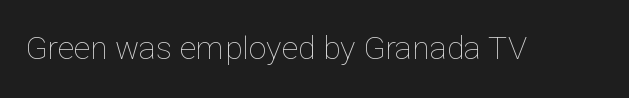
Characters remain perfectly vertical along every line. No chunkiness to these letters — they're not bold. You could not count columns in this text — the font is proportionally spaced. The gap between lines stays unmarked. This sample uses plain, unmodified letter spacing.
